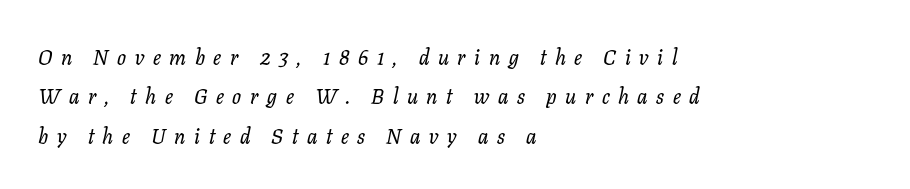
Quick note: italic. The gaps between neighbouring characters are conspicuously large. The specimen omits any rule beneath the text block's lines. Does the copy run flush right? No — it runs flush left.
